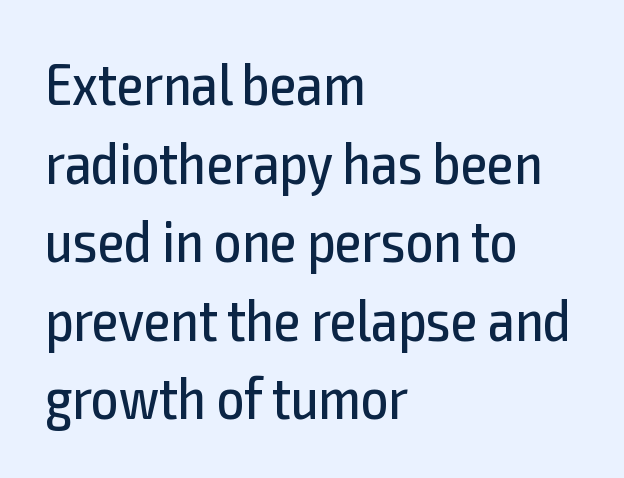
{"serif": "no", "italic": "no", "bold": "no", "weight": "regular", "width": "condensed", "x_height": "medium", "monospaced": "no", "underline": "no", "align": "left", "line_spacing": "normal", "line_spacing_ratio": 1.31, "letter_spacing": "normal", "letter_spacing_em": 0.0, "glyph_px": 60}
